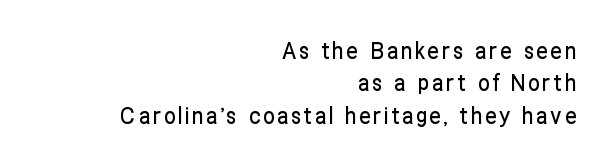
{"italic": "no", "underline": "no", "align": "right", "line_spacing": "normal", "line_spacing_ratio": 1.41, "glyph_px": 23}
